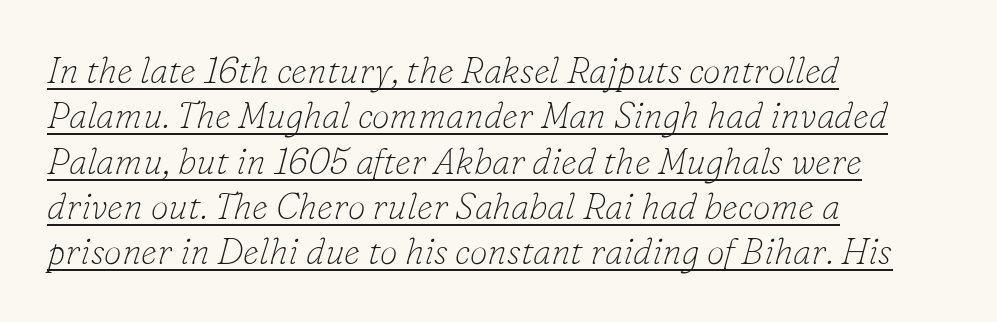
{"serif": "yes", "italic": "yes", "lean": "right", "slant_degrees": 16, "bold": "no", "weight": "thin", "width": "normal", "stroke_contrast": "low", "x_height": "small", "monospaced": "no", "underline": "yes", "align": "left", "line_spacing": "normal", "line_spacing_ratio": 1.26, "letter_spacing": "normal", "letter_spacing_em": 0.0, "glyph_px": 36}
